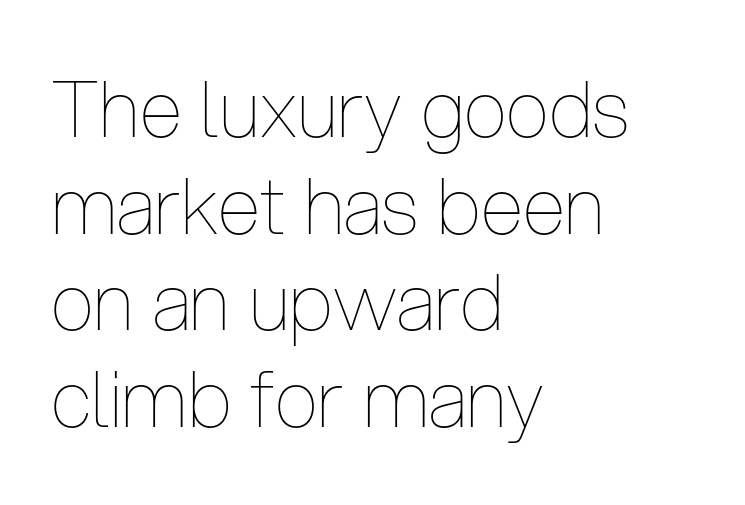
Q: Is the text bold? A: No.
Q: Is the text italic (slanted)? A: No, it is upright.
Q: Is the text underlined? A: No.
Q: How is the paragraph aligned? A: Left-aligned.
Q: Is the spacing between letters normal or unusually wide? A: Normal.
Q: Width (condensed, normal, or wide)? A: Condensed.
Q: Stroke contrast? A: Low.
Q: x-height? A: Medium.
Q: Monospaced? A: No.
